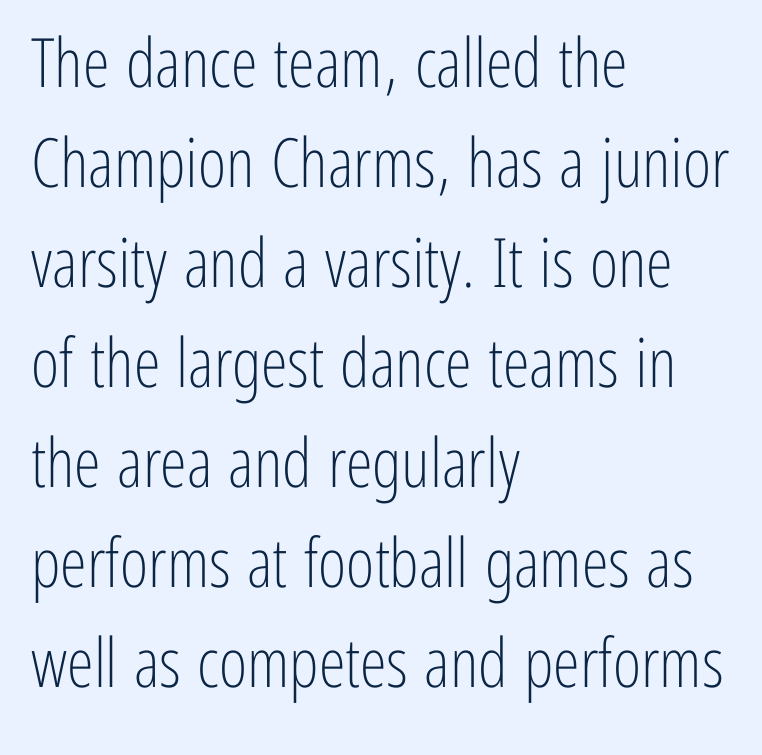
The characters are drawn with everyday or finer stroke widths. Standard letterfit; no display-style spreading of the glyphs. Line beginnings align vertically; line endings do not. This is sans-serif lettering, the kind often seen on screens and signage.
